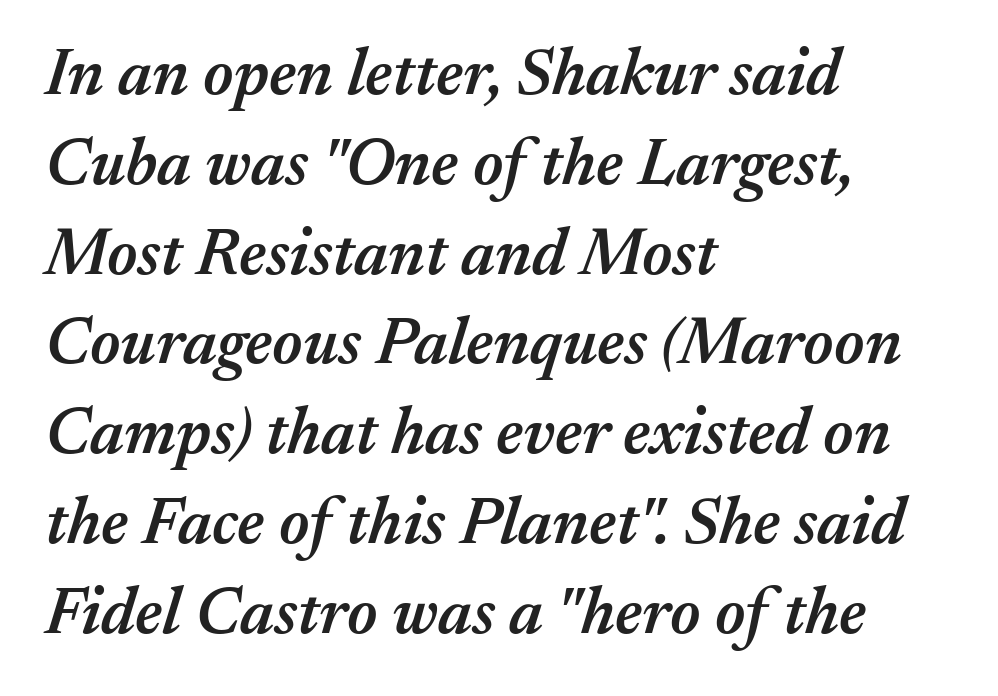
The image shows 66 px semibold type, italic (leaning right); set left-aligned, normal line spacing (1.36x), normal letter spacing, not underlined; medium stroke contrast and a medium x-height.
